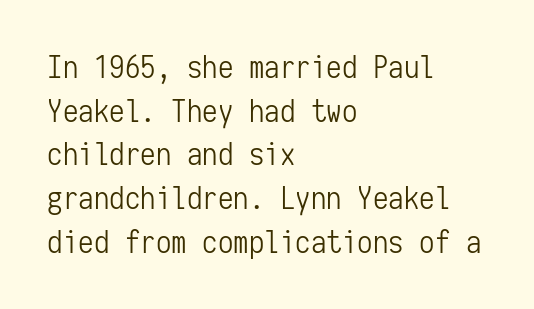
Q: Is the text bold? A: No.
Q: Is the text italic (slanted)? A: No, it is upright.
Q: Is the typeface a serif or a sans-serif typeface? A: Sans-serif.
Q: Is the text underlined? A: No.
Q: How is the paragraph aligned? A: Left-aligned.
Q: Is the spacing between letters normal or unusually wide? A: Normal.
Q: Is the spacing between lines tight, normal or loose? A: Normal.
Q: Width (condensed, normal, or wide)? A: Condensed.
Q: Stroke contrast? A: Low.
Q: x-height? A: Medium.
Q: Monospaced? A: Yes.
